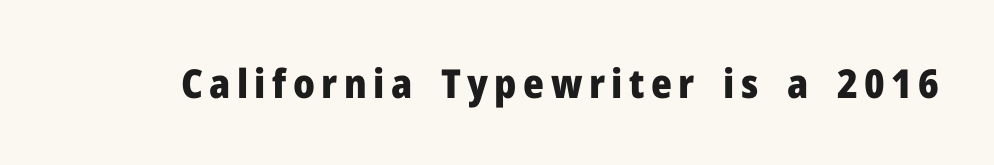
When letters stand straight like this, we call the style roman or upright. These words are printed bold, with thick strokes throughout. The designer went with a sans here, leaving each stem footless. Unmarked baselines from the first word to the last. This sample has the flowing, uneven cadence of proportional lettering.
